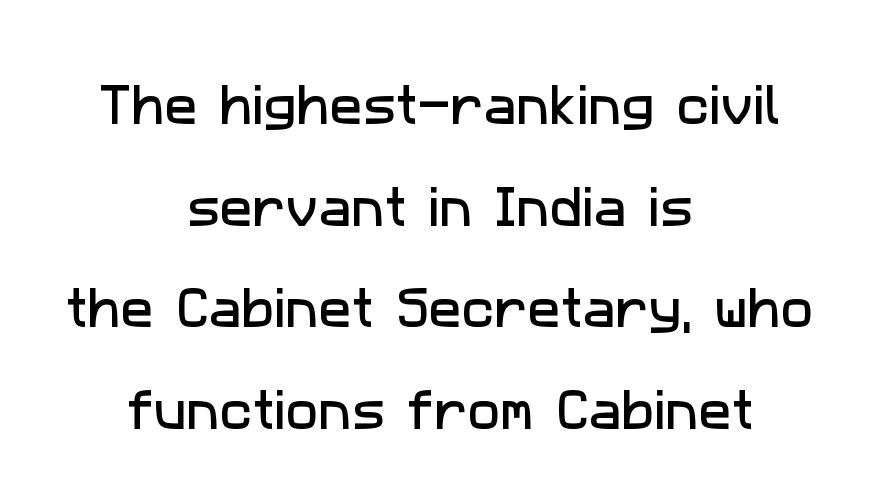
{"serif": "no", "width": "normal", "stroke_contrast": "low", "x_height": "medium", "monospaced": "no", "underline": "no", "align": "center", "line_spacing": "loose", "line_spacing_ratio": 2.31, "letter_spacing": "normal", "letter_spacing_em": 0.0, "glyph_px": 44}
